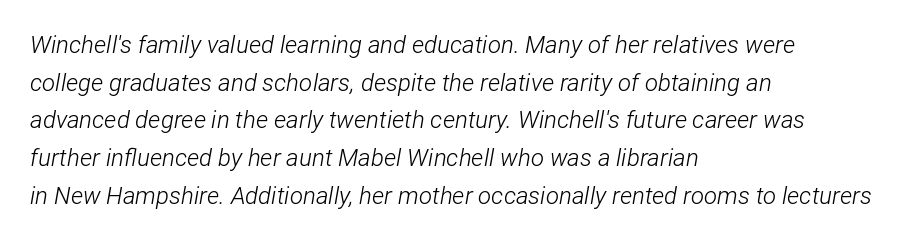
{"italic": "yes", "lean": "right", "slant_degrees": 12, "bold": "no", "underline": "no", "align": "left", "line_spacing": "normal", "line_spacing_ratio": 1.57, "letter_spacing": "normal", "letter_spacing_em": 0.0, "glyph_px": 24}
